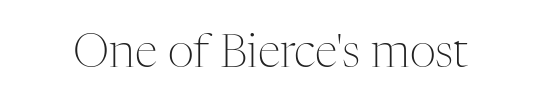
The image shows 46 px light serif type, upright; set normal letter spacing, not underlined; medium stroke contrast and a medium x-height.
